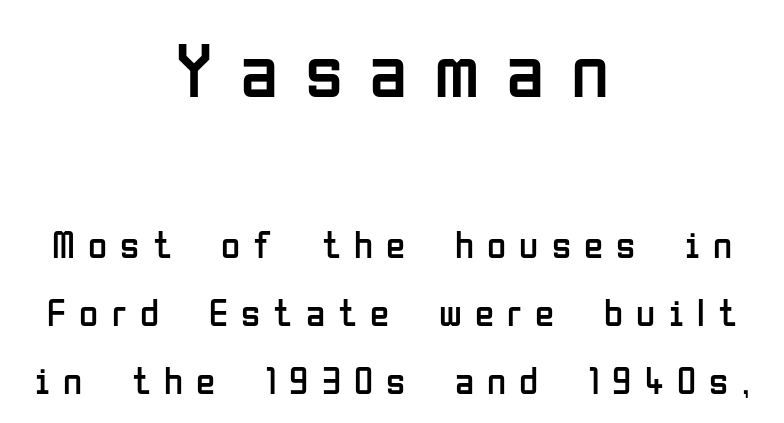
{"serif": "no", "italic": "no", "bold": "no", "weight": "regular", "width": "condensed", "stroke_contrast": "low", "x_height": "medium", "monospaced": "no", "underline": "no", "align": "center", "line_spacing_ratio": 1.75, "letter_spacing": "wide", "letter_spacing_em": 0.34, "larger_block": "first", "size_ratio": 2.0, "glyph_px": 78}
